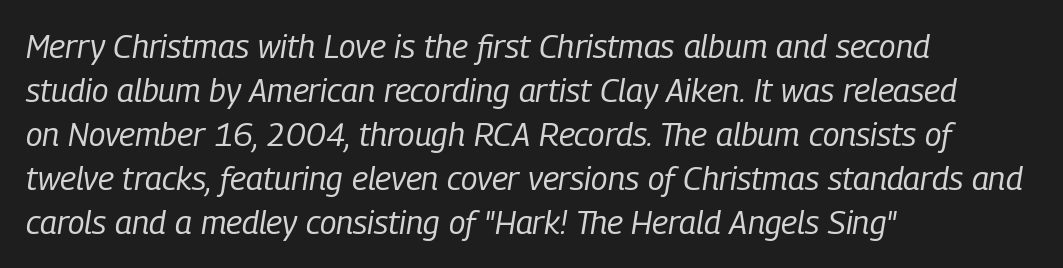
{"italic": "yes", "lean": "right", "slant_degrees": 9, "bold": "no", "weight": "regular", "width": "condensed", "stroke_contrast": "low", "x_height": "medium", "monospaced": "no", "underline": "no", "align": "left", "line_spacing": "normal", "line_spacing_ratio": 1.33, "letter_spacing": "normal", "letter_spacing_em": 0.0, "glyph_px": 33}
